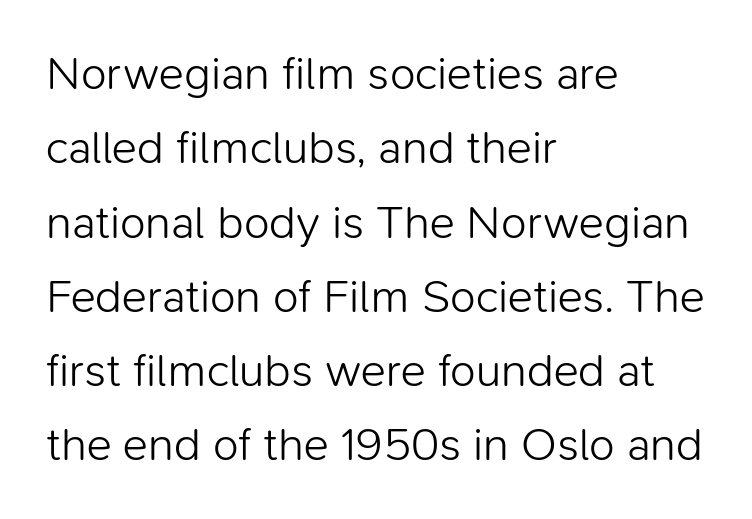
Q: Is the text bold? A: No.
Q: Is the text italic (slanted)? A: No, it is upright.
Q: Is the typeface a serif or a sans-serif typeface? A: Sans-serif.
Q: Is the text underlined? A: No.
Q: How is the paragraph aligned? A: Left-aligned.
Q: Is the spacing between letters normal or unusually wide? A: Normal.
Q: Is the spacing between lines tight, normal or loose? A: Normal.
Q: Width (condensed, normal, or wide)? A: Normal.
Q: Stroke contrast? A: Low.
Q: x-height? A: Medium.
Q: Monospaced? A: No.
